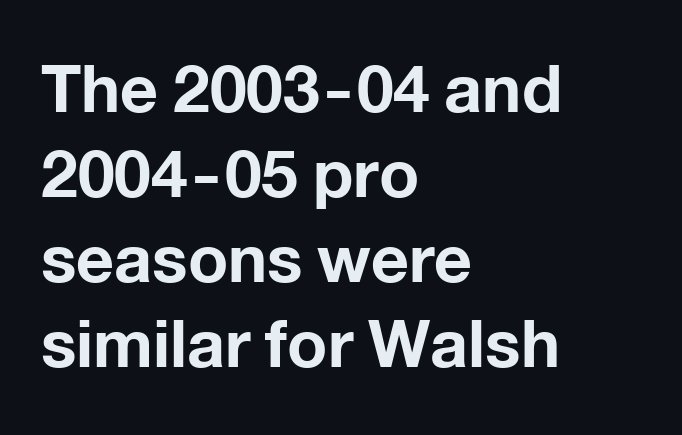
Q: Is the text bold? A: Yes.
Q: Is the text italic (slanted)? A: No, it is upright.
Q: Is the typeface a serif or a sans-serif typeface? A: Sans-serif.
Q: Is the text underlined? A: No.
Q: How is the paragraph aligned? A: Left-aligned.
Q: Is the spacing between letters normal or unusually wide? A: Normal.
Q: Is the spacing between lines tight, normal or loose? A: Normal.
Q: Width (condensed, normal, or wide)? A: Normal.
Q: Stroke contrast? A: Low.
Q: x-height? A: Medium.
Q: Monospaced? A: No.
